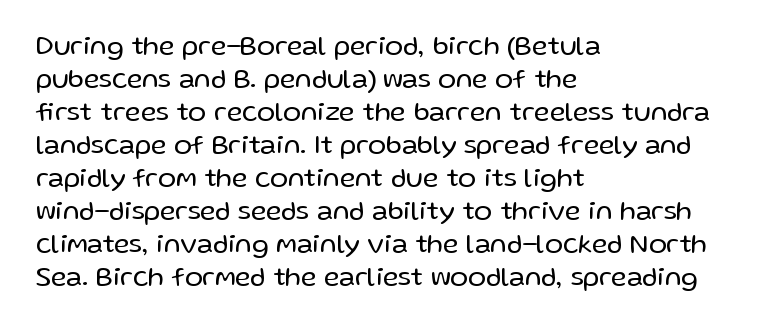
The image shows 27 px text type, upright; set left-aligned, line spacing 1.22x, normal letter spacing, not underlined.
